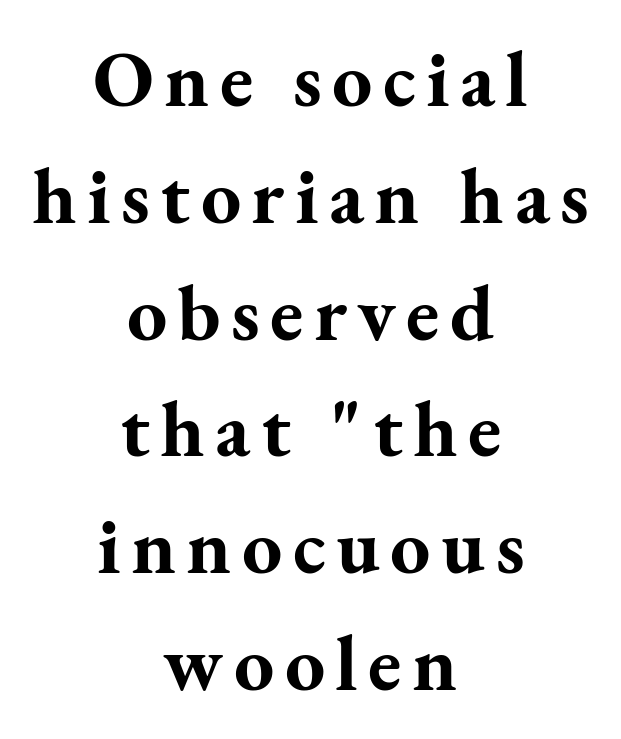
Type style note: has serifs. A dark, heavy texture on the line: the type is bold. The rendering uses natural spacing where letterforms have individual widths. Designer's note — italics off, roman on. The space beneath each line is pristine and unruled. Does the leading feel generous? No, just average.
